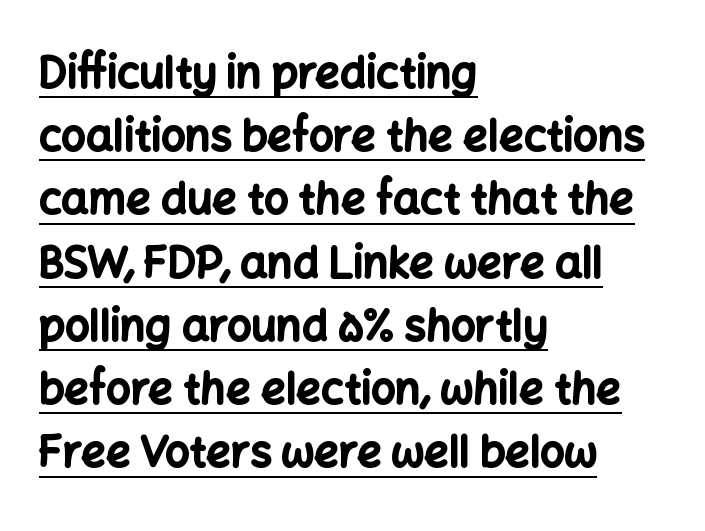
Q: Is the text bold? A: Yes.
Q: Is the text italic (slanted)? A: No, it is upright.
Q: Is the typeface a serif or a sans-serif typeface? A: Sans-serif.
Q: Is the text underlined? A: Yes.
Q: How is the paragraph aligned? A: Left-aligned.
Q: Is the spacing between letters normal or unusually wide? A: Normal.
Q: Is the spacing between lines tight, normal or loose? A: Normal.
Q: Width (condensed, normal, or wide)? A: Normal.
Q: Stroke contrast? A: Low.
Q: x-height? A: Medium.
Q: Monospaced? A: No.
